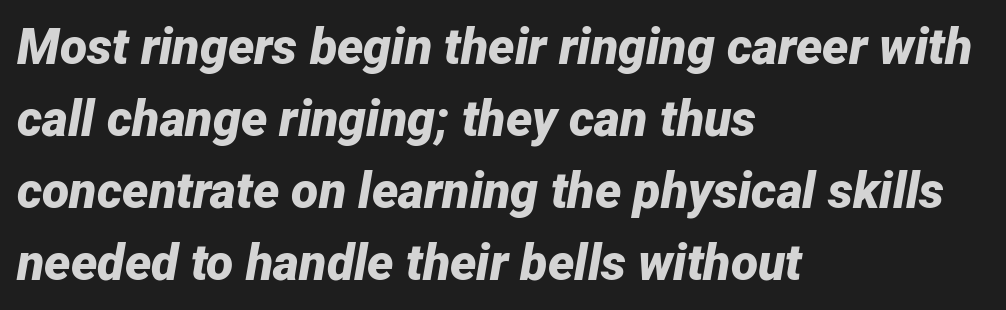
{"italic": "yes", "lean": "right", "slant_degrees": 12, "bold": "yes", "weight": "bold", "width": "normal", "stroke_contrast": "low", "x_height": "medium", "monospaced": "no", "underline": "no", "align": "left", "line_spacing": "normal", "line_spacing_ratio": 1.44, "letter_spacing": "normal", "letter_spacing_em": 0.0, "glyph_px": 50}
